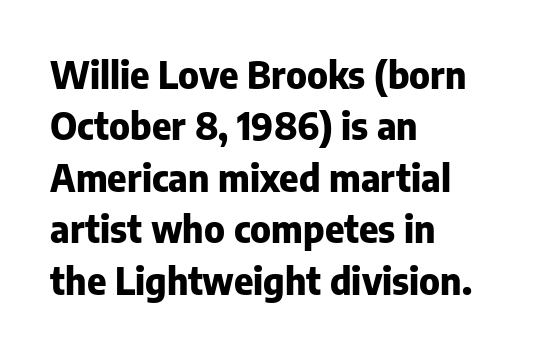
Spacing between characters is what you'd get straight out of the box. In terms of leading, this rendering sits right in the middle. Caption: multi-line text, flush left, ragged right. The type sits square on the baseline with zero lean.
